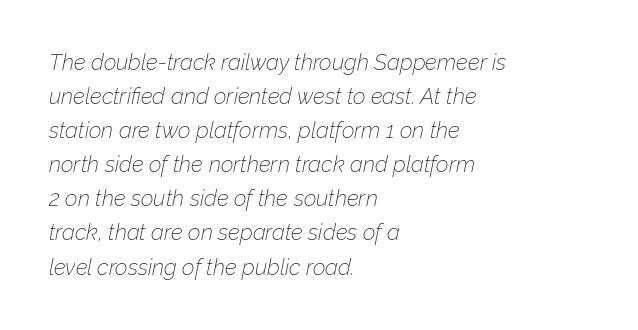
Q: Is the text bold? A: No.
Q: Is the text italic (slanted)? A: Yes, it leans right by about 12 degrees.
Q: Is the text underlined? A: No.
Q: How is the paragraph aligned? A: Left-aligned.
Q: Is the spacing between letters normal or unusually wide? A: Normal.
Q: Is the spacing between lines tight, normal or loose? A: Normal.
